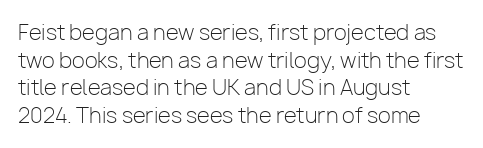
{"italic": "no", "bold": "no", "underline": "no", "align": "left", "line_spacing": "normal", "line_spacing_ratio": 1.32, "letter_spacing": "normal", "letter_spacing_em": 0.0, "glyph_px": 21}
